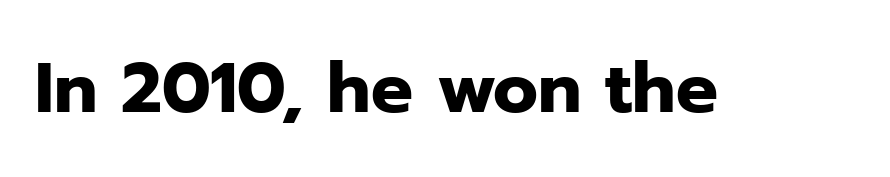
The image shows 70 px heavy sans-serif type, upright; set normal letter spacing, not underlined; low stroke contrast and a medium x-height.
